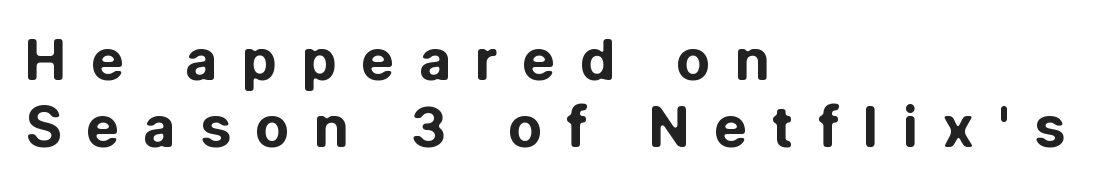
{"serif": "no", "italic": "no", "bold": "yes", "weight": "bold", "width": "normal", "stroke_contrast": "low", "x_height": "medium", "monospaced": "no", "underline": "no", "align": "left", "line_spacing_ratio": 1.2, "letter_spacing": "wide", "letter_spacing_em": 0.43, "glyph_px": 56}
